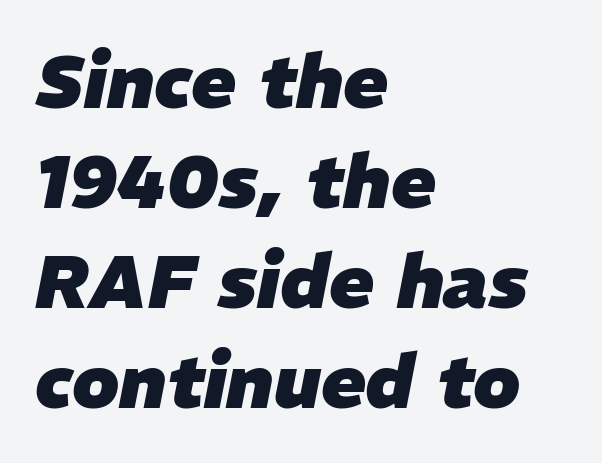
{"italic": "yes", "lean": "right", "slant_degrees": 11, "bold": "yes", "weight": "heavy", "width": "normal", "stroke_contrast": "low", "x_height": "medium", "monospaced": "no", "underline": "no", "align": "left", "line_spacing": "normal", "line_spacing_ratio": 1.35, "letter_spacing": "normal", "letter_spacing_em": 0.0, "glyph_px": 74}
